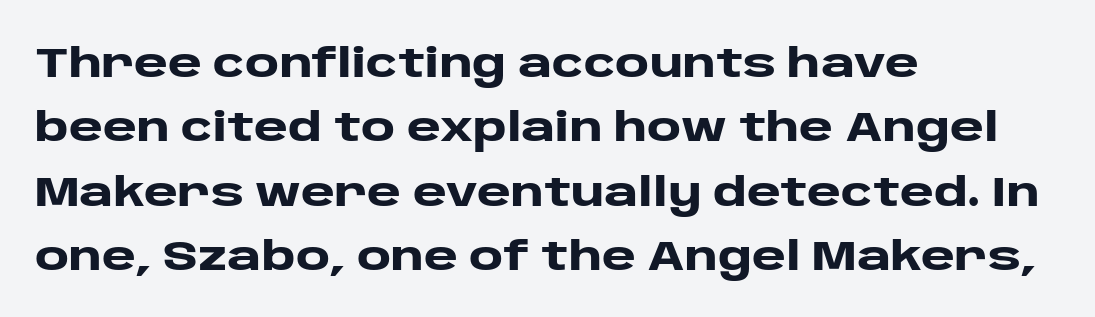
The image shows 41 px heavy, wide sans-serif type, upright; set left-aligned, normal line spacing (1.57x), normal letter spacing, not underlined; low stroke contrast and a large x-height.
